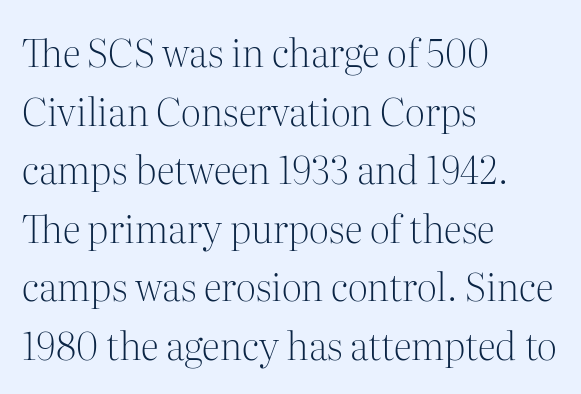
Spacing verdict: proportional, widths tailored to each character. This sample is left-justified, so line endings fall wherever the words run out. Quick note: underline off. Between one letter and the next there's only the usual sliver of space. The cut favours lightness, reaching ordinary text weight at its darkest.
